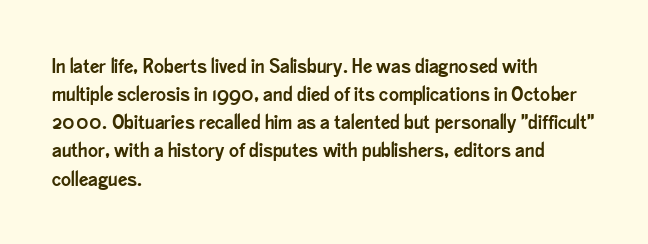
Q: Is the text italic (slanted)? A: No, it is upright.
Q: Is the text underlined? A: No.
Q: How is the paragraph aligned? A: Left-aligned.
Q: Is the spacing between letters normal or unusually wide? A: Normal.
Q: Is the spacing between lines tight, normal or loose? A: Normal.
